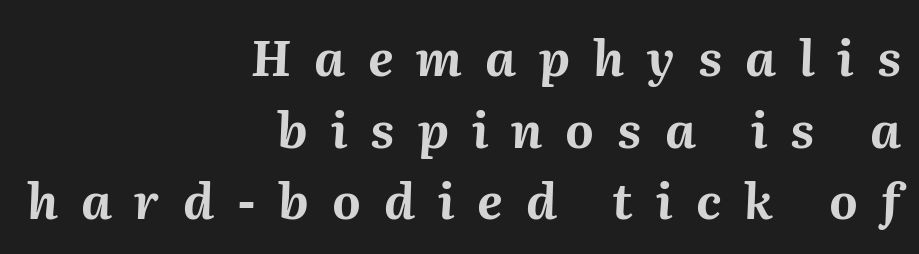
{"italic": "yes", "lean": "right", "slant_degrees": 2, "bold": "yes", "weight": "bold", "width": "normal", "stroke_contrast": "medium", "x_height": "medium", "monospaced": "no", "underline": "no", "align": "right", "line_spacing": "normal", "line_spacing_ratio": 1.46, "letter_spacing": "wide", "letter_spacing_em": 0.47, "glyph_px": 49}
